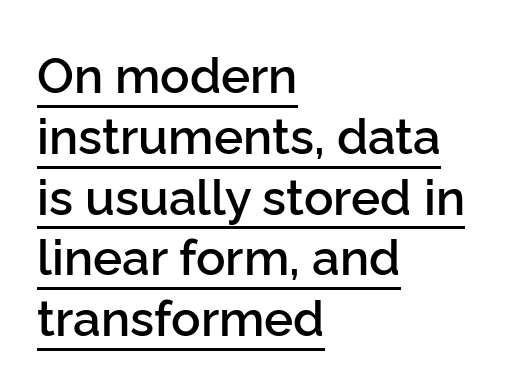
The image shows 49 px semibold sans-serif type, upright; set left-aligned, line spacing 1.24x, normal letter spacing, underlined; low stroke contrast and a medium x-height.
